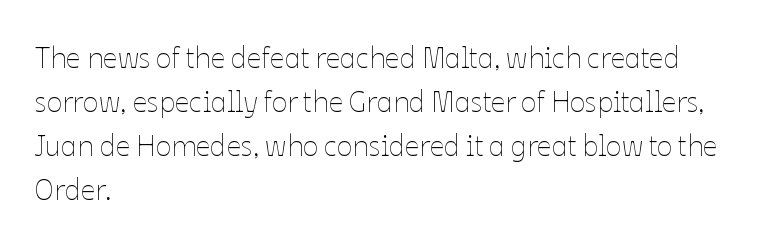
The image shows 29 px thin type, upright; set left-aligned, normal line spacing (1.52x), normal letter spacing, not underlined; low stroke contrast and a medium x-height.
